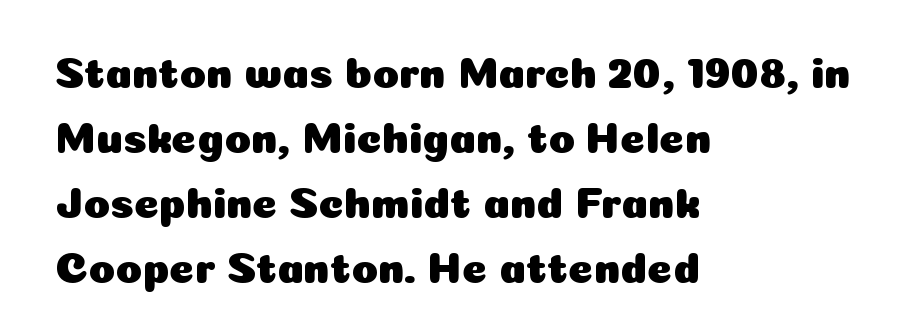
The image shows 43 px sans-serif type, upright; set left-aligned, normal line spacing (1.51x), normal letter spacing, not underlined; low stroke contrast and a medium x-height.
